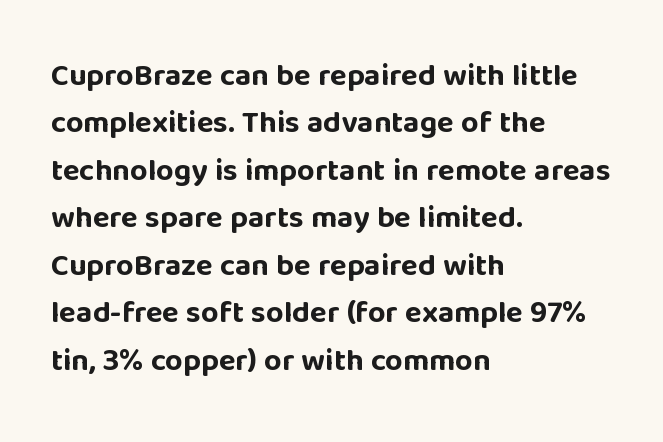
Each new line begins a customary step beneath the previous one. You can tell from the bare stems that sans-serif type was used. Caption: standard tracking, unaltered. If you drew a line through each stem, it would be perfectly vertical. You could not count columns in this text — the font is proportionally spaced.
